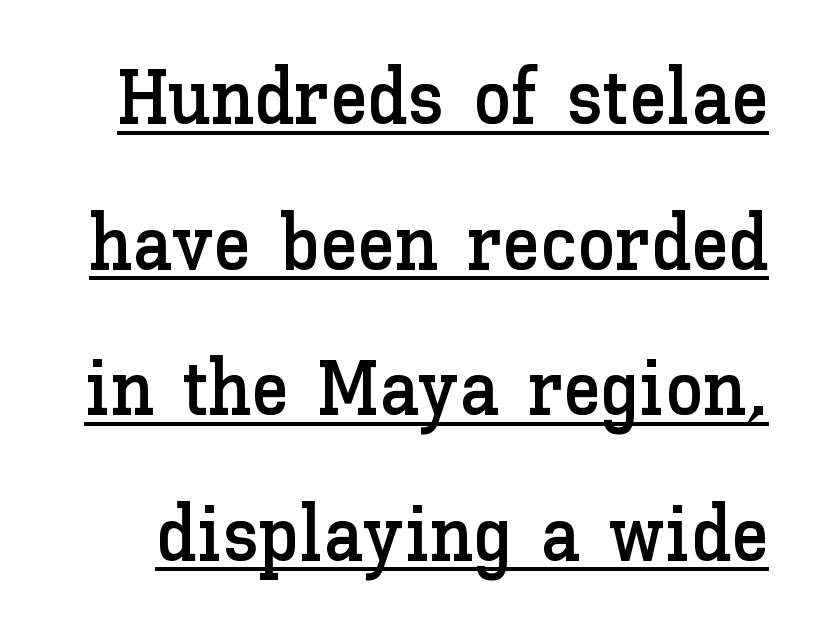
Do the letters lean? They stand straight. The glyphs are accompanied by a horizontal stroke just below them. The face used here is proportionally spaced, like ordinary book or web type. This rendering leaves character spacing at its baseline value.
